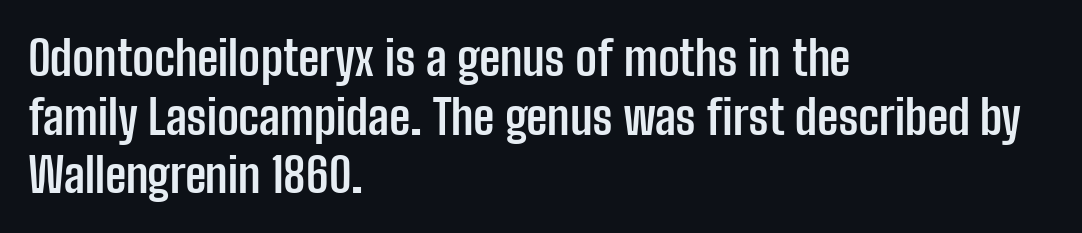
These words are printed bold, with thick strokes throughout. Where is the straight margin? On the left. Lines of text with bare space underneath. These lines were composed using upright roman letters. Serif or sans? Sans — the stroke terminals are bare.
